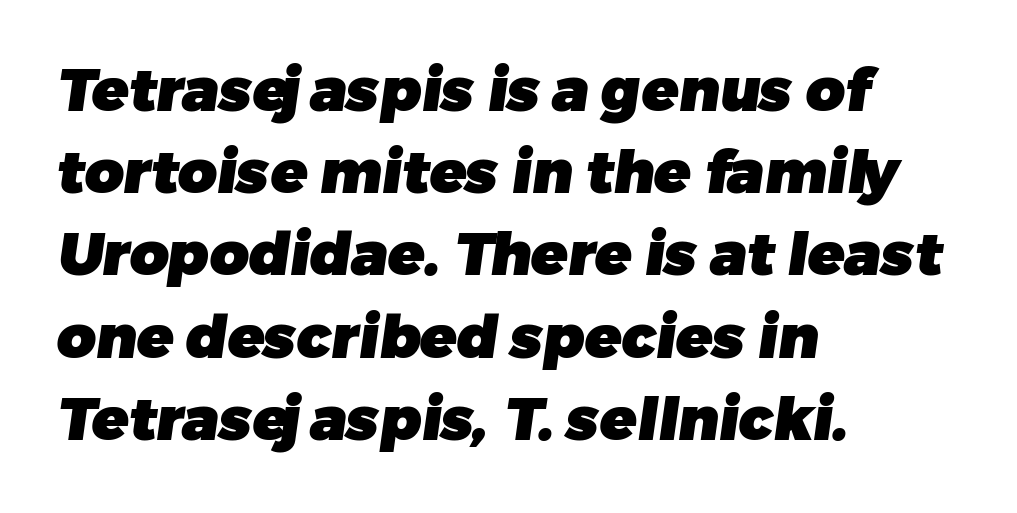
Stroke terminals: plain, sans-serif. A dark, heavy texture on the line: the type is bold. The rendering uses natural spacing where letterforms have individual widths. Honestly, there is no underline to notice here at all. The passage is arranged the way most books set body copy — flush left. The line-height multiplier appears to be the usual default.
